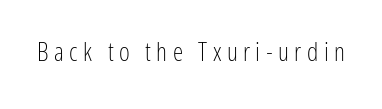
Any mark beneath the type? The region is blank. This rendering widens character spacing well past its baseline value. The typography opts for an upright posture over an oblique one. This is not heavy type; no bold has been used.
